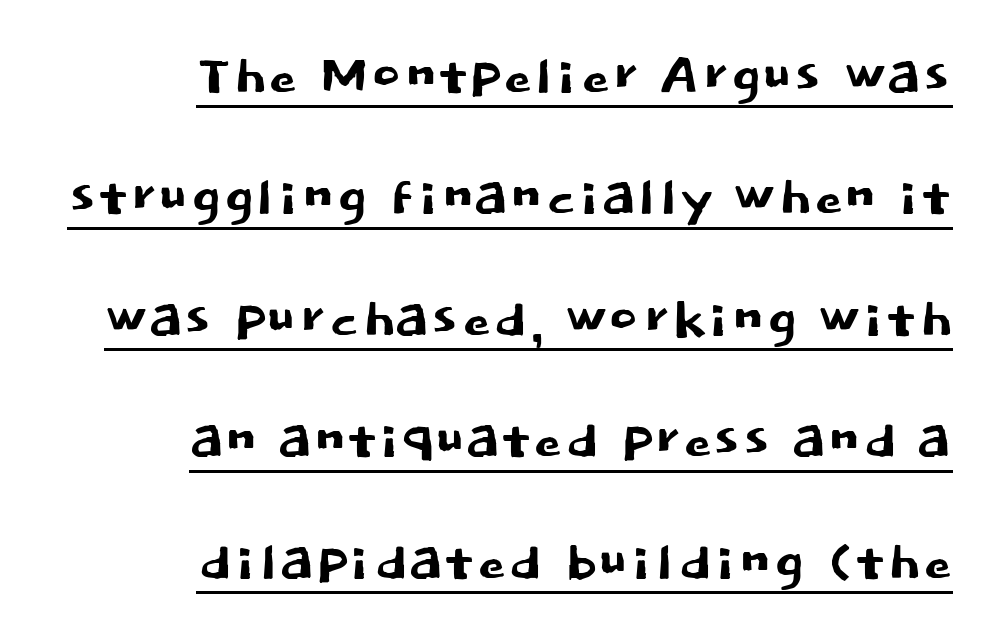
Q: Is the text italic (slanted)? A: No, it is upright.
Q: Is the typeface a serif or a sans-serif typeface? A: Sans-serif.
Q: Is the text underlined? A: Yes.
Q: How is the paragraph aligned? A: Right-aligned.
Q: Is the spacing between letters normal or unusually wide? A: Normal.
Q: Width (condensed, normal, or wide)? A: Normal.
Q: Stroke contrast? A: Low.
Q: x-height? A: Large.
Q: Monospaced? A: No.
